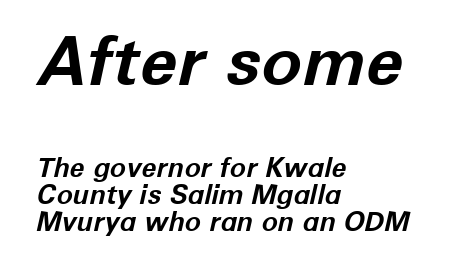
Q: Is the text bold? A: Yes.
Q: Is the text italic (slanted)? A: Yes, it leans right by about 12 degrees.
Q: Is the text underlined? A: No.
Q: How is the paragraph aligned? A: Left-aligned.
Q: Is the spacing between letters normal or unusually wide? A: Normal.
Q: Is the spacing between lines tight, normal or loose? A: Tight.
Q: Which block of text is set in a larger size, the first (top) or the second (bottom)? A: The first (top) one.
Q: Width (condensed, normal, or wide)? A: Normal.
Q: Stroke contrast? A: Low.
Q: x-height? A: Medium.
Q: Monospaced? A: No.
